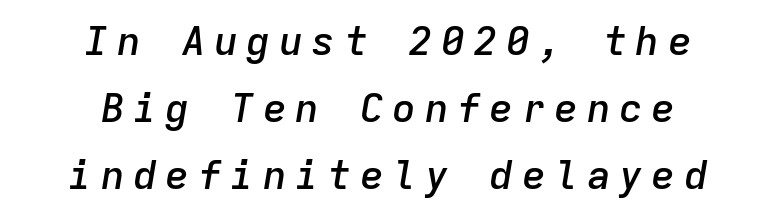
Q: Is the text bold? A: Semi-bold.
Q: Is the text italic (slanted)? A: Yes, it leans right by about 9 degrees.
Q: Is the text underlined? A: No.
Q: How is the paragraph aligned? A: Centered.
Q: Is the spacing between letters normal or unusually wide? A: Unusually wide.
Q: Is the spacing between lines tight, normal or loose? A: Normal.
Q: Width (condensed, normal, or wide)? A: Normal.
Q: Stroke contrast? A: Low.
Q: x-height? A: Medium.
Q: Monospaced? A: Yes.
